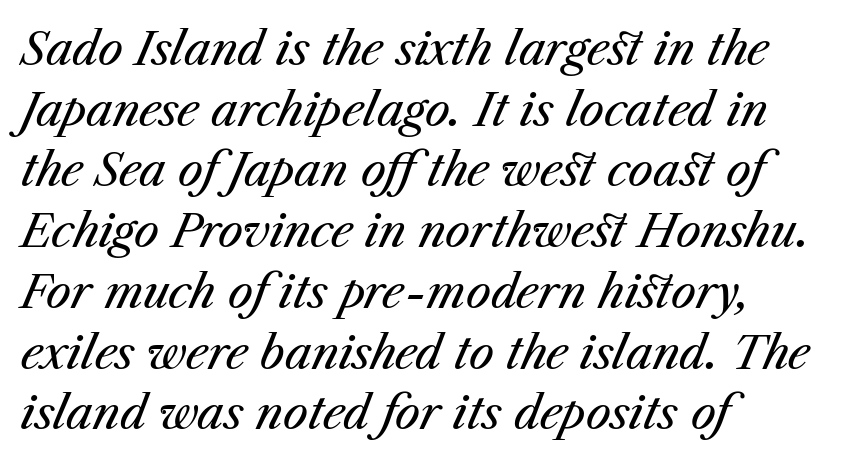
Q: Is the text bold? A: No.
Q: Is the text italic (slanted)? A: Yes, it leans right by about 23 degrees.
Q: Is the text underlined? A: No.
Q: How is the paragraph aligned? A: Left-aligned.
Q: Is the spacing between letters normal or unusually wide? A: Normal.
Q: Is the spacing between lines tight, normal or loose? A: Normal.
Q: Width (condensed, normal, or wide)? A: Normal.
Q: Stroke contrast? A: Medium.
Q: x-height? A: Medium.
Q: Monospaced? A: No.
